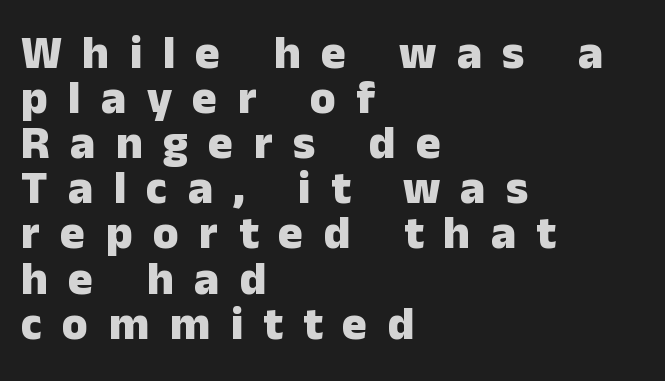
The image shows 47 px heavy sans-serif type, upright; set left-aligned, tight line spacing (0.96x), unusually wide letter spacing (+0.43 em), not underlined; low stroke contrast and a medium x-height.
